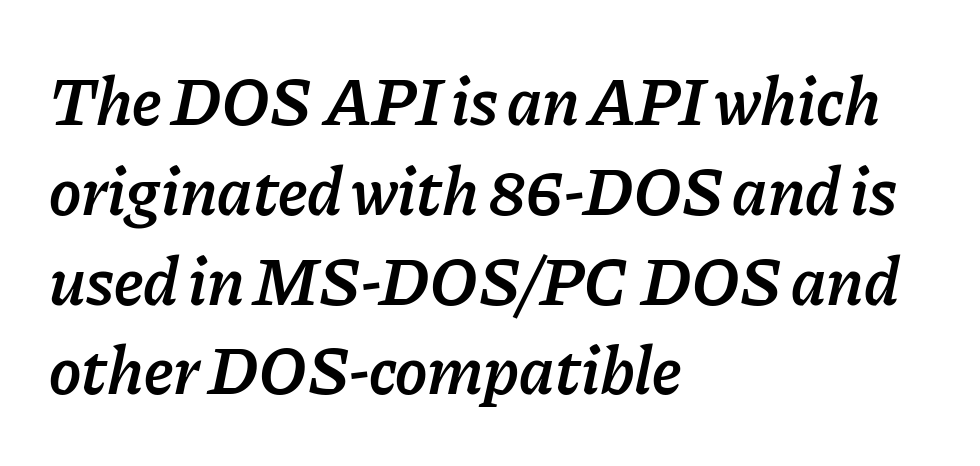
Vertically, the passage feels balanced, rows spaced as you'd expect. The rendering applies a slant to the glyphs. A clean baseline with only descenders dipping below it. Where is the straight margin? On the left.
